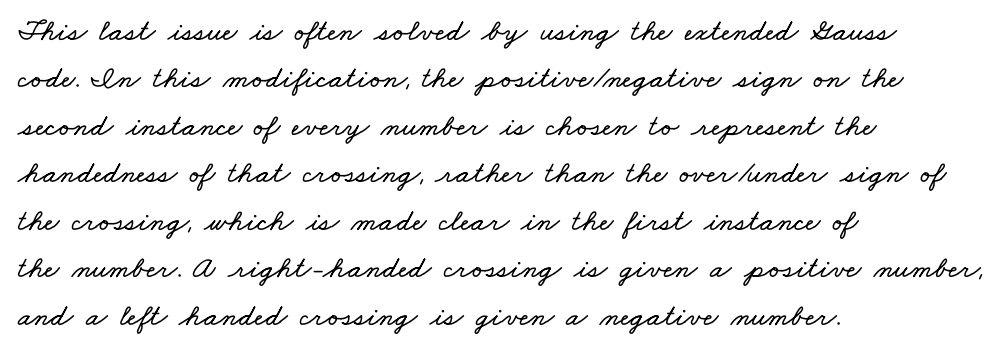
The image shows 31 px wide type; set left-aligned, normal line spacing (1.53x), normal letter spacing, not underlined; low stroke contrast and a small x-height.
